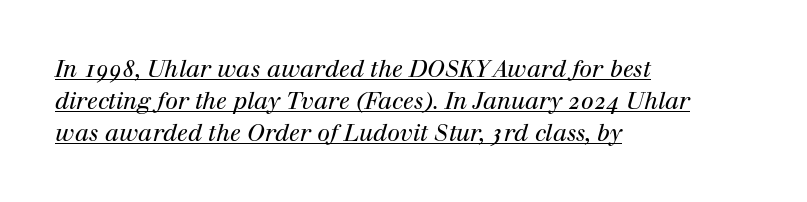
Quick note: interline space is typical. Looking at the ascenders, they clearly lean. Where is the straight margin? On the left. Inter-character spacing is left at the font's built-in metrics.
